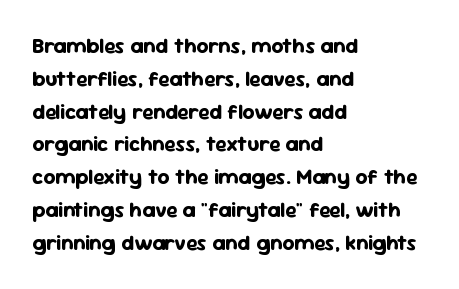
Weight check: bold — yes, fully. This rendering features lettering with no underline. This is the regular roman posture of the typeface. Is there much room between lines? A standard amount, neither cramped nor airy. No extra tracking has been applied to these lines. The rag falls on the right side of this text block.
